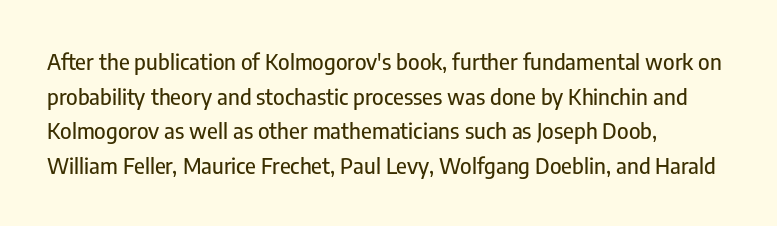
The image shows 22 px text type, upright; set left-aligned, normal line spacing (1.57x), normal letter spacing, not underlined.
